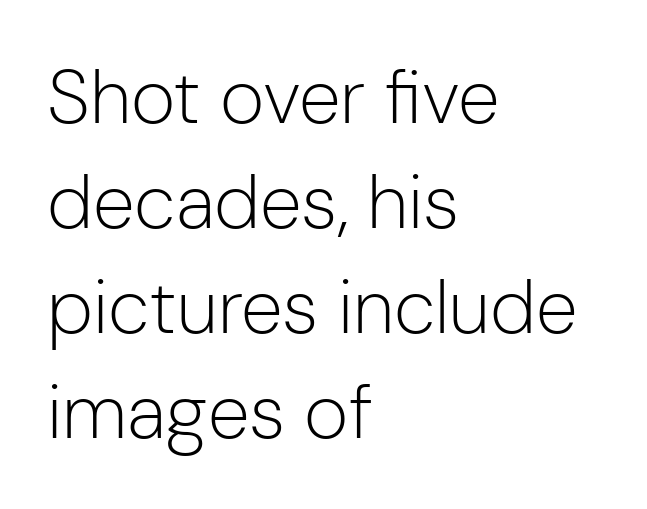
{"serif": "no", "italic": "no", "bold": "no", "weight": "light", "width": "normal", "stroke_contrast": "low", "x_height": "medium", "monospaced": "no", "underline": "no", "align": "left", "line_spacing": "normal", "line_spacing_ratio": 1.38, "letter_spacing": "normal", "letter_spacing_em": 0.0, "glyph_px": 76}
